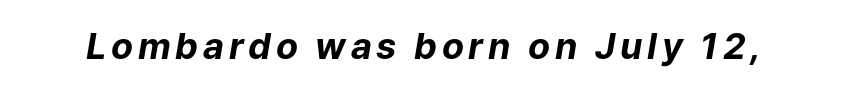
Spacing verdict: proportional, widths tailored to each character. It's the slanting kind of type. Each glyph is drawn with heavy, bold strokes. The baseline area is clear.
